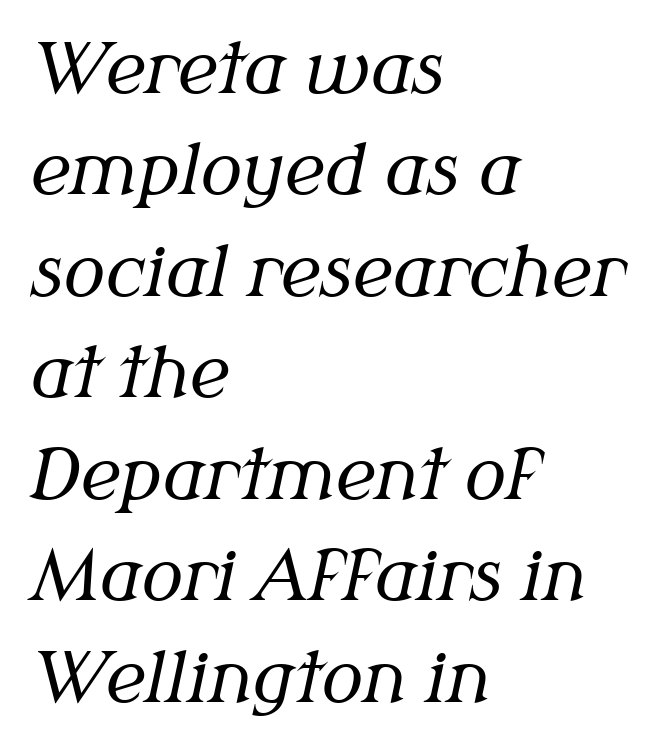
The image shows 69 px regular-weight serif type, italic (leaning right); set left-aligned, normal line spacing (1.47x), normal letter spacing, not underlined; medium stroke contrast and a medium x-height.
